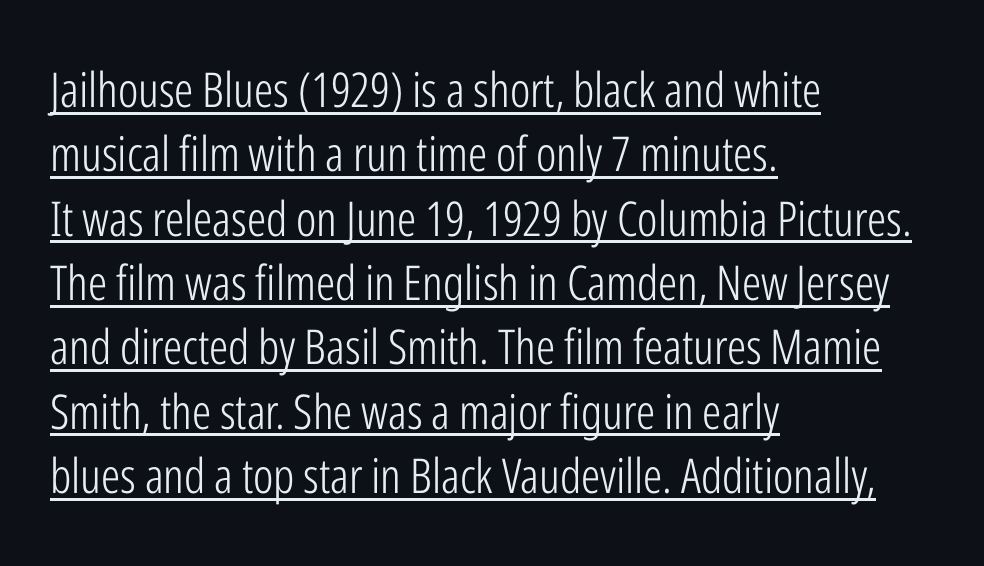
The image shows 48 px light, condensed sans-serif type, upright; set left-aligned, normal line spacing (1.34x), normal letter spacing, underlined; low stroke contrast and a medium x-height.
